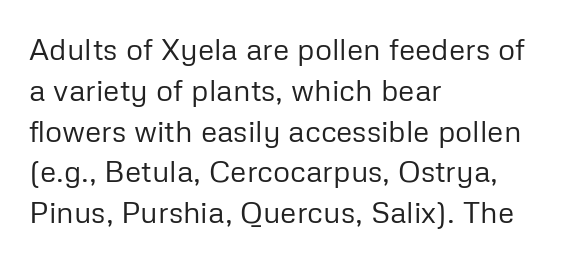
Q: Is the text bold? A: No.
Q: Is the text italic (slanted)? A: No, it is upright.
Q: Is the typeface a serif or a sans-serif typeface? A: Sans-serif.
Q: Is the text underlined? A: No.
Q: How is the paragraph aligned? A: Left-aligned.
Q: Is the spacing between letters normal or unusually wide? A: Normal.
Q: Is the spacing between lines tight, normal or loose? A: Normal.
Q: Width (condensed, normal, or wide)? A: Normal.
Q: Stroke contrast? A: Low.
Q: x-height? A: Medium.
Q: Monospaced? A: No.
